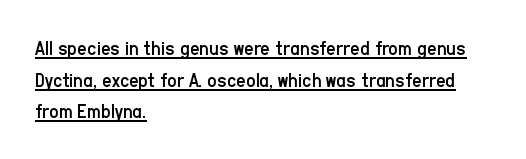
{"italic": "no", "bold": "no", "underline": "yes", "align": "left", "line_spacing": "normal", "line_spacing_ratio": 1.51, "letter_spacing": "normal", "letter_spacing_em": 0.0, "glyph_px": 21}
